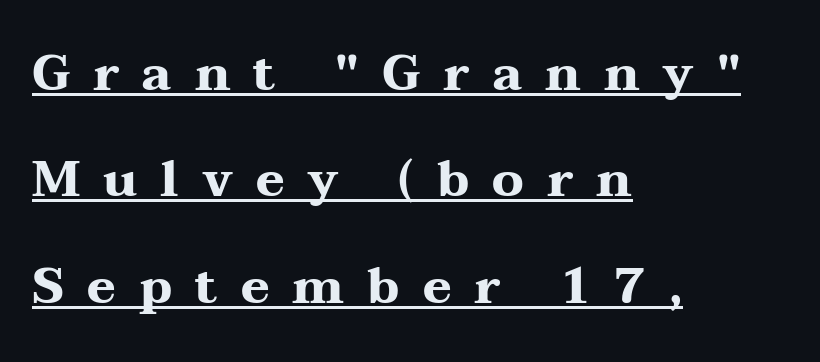
The image shows 49 px heavy, wide serif type, upright; set left-aligned, loose line spacing (2.17x), unusually wide letter spacing (+0.47 em), underlined; medium stroke contrast and a medium x-height.
